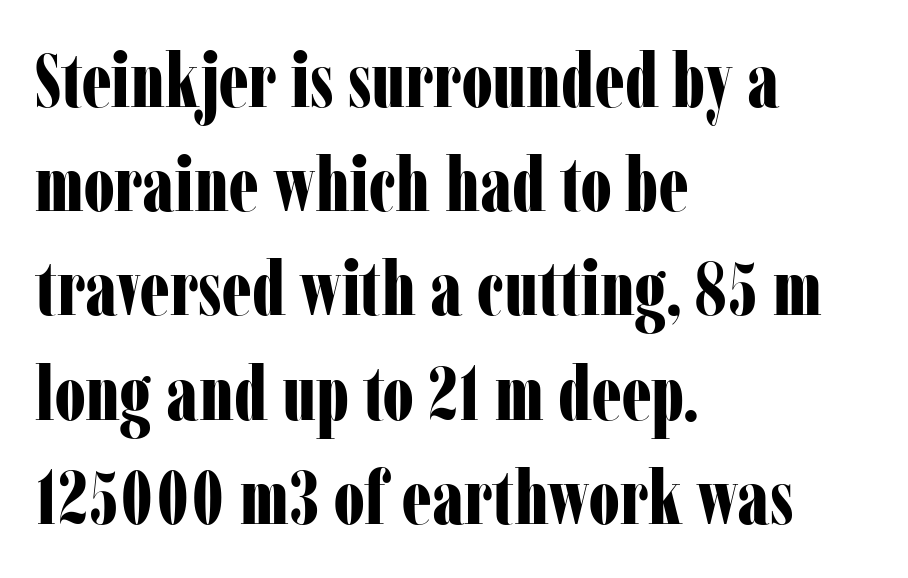
Does the lettering tilt? It doesn't — this is upright. Does the leading feel generous? No, just average. In terms of weight, the rendering is a true, heavy bold. Where is the straight margin? On the left. Is this a fixed-width face? No — the glyphs have proportional, varying widths. Underline: absent.
